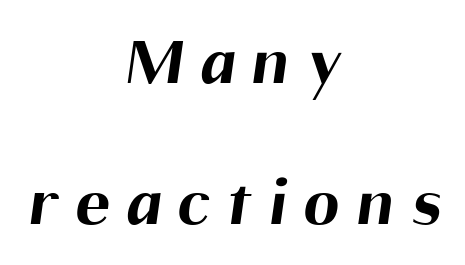
The face used here is proportionally spaced, like ordinary book or web type. The gap between lines stays unmarked. The face used here is a sans, in the tradition of grotesques and geometrics. The face used here has the dense, thick strokes of a bold. What stands out about the letter spacing? Its width — letters are far apart. This block would shrink considerably if given ordinary leading; it's expanded now.
